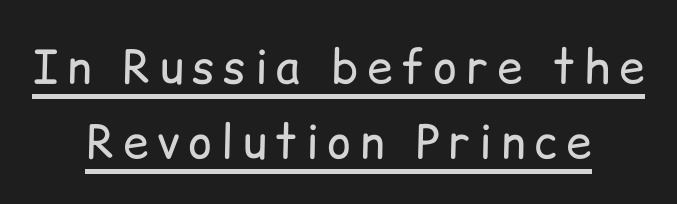
{"serif": "no", "italic": "no", "bold": "no", "weight": "regular", "width": "normal", "stroke_contrast": "low", "x_height": "medium", "monospaced": "no", "underline": "yes", "align": "center", "line_spacing": "normal", "line_spacing_ratio": 1.62, "glyph_px": 46}
